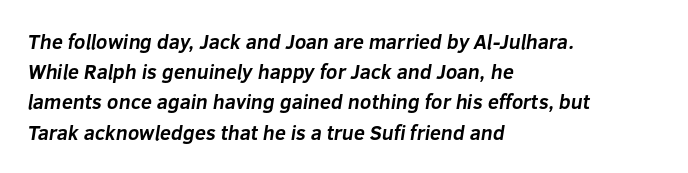
{"bold": "yes", "underline": "no", "align": "left", "line_spacing": "normal", "line_spacing_ratio": 1.51, "letter_spacing": "normal", "letter_spacing_em": 0.0, "glyph_px": 20}
